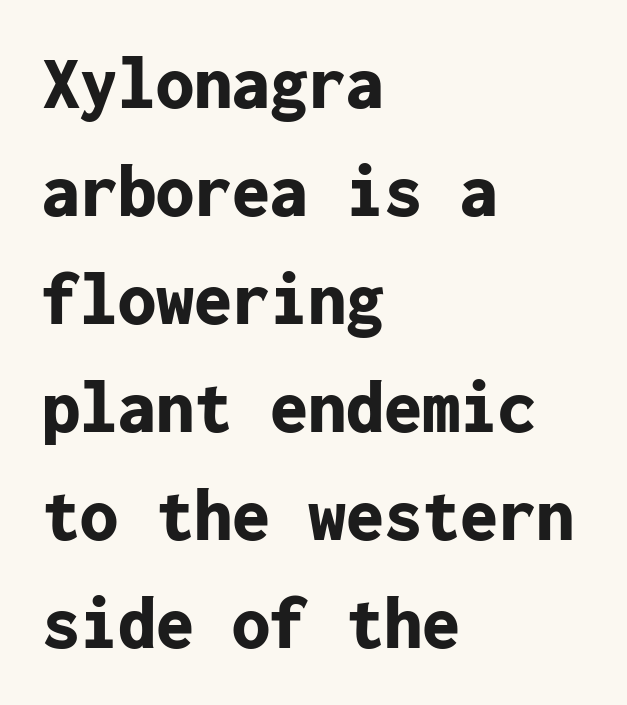
Do the characters align in a grid? Yes, the font is monospaced. The lines in this sample share a left origin and differ only in where they stop. The letters stand straight up with perfectly vertical stems. Look at the bottom of the vertical strokes: they stop flat, with no serifs.
